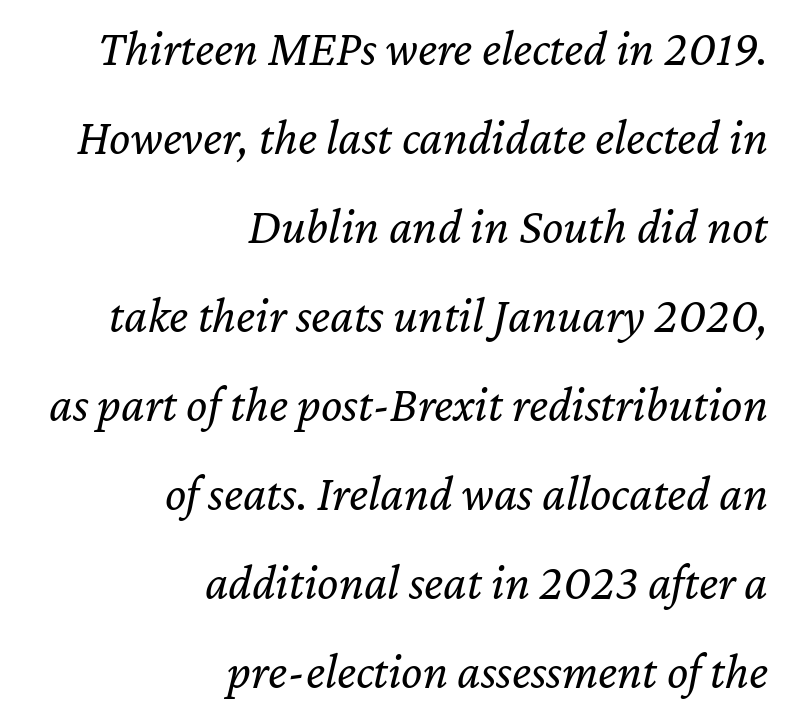
{"italic": "yes", "lean": "right", "slant_degrees": 12, "bold": "no", "weight": "regular", "width": "normal", "stroke_contrast": "low", "x_height": "medium", "monospaced": "no", "underline": "no", "align": "right", "line_spacing_ratio": 1.78, "letter_spacing": "normal", "letter_spacing_em": 0.0, "glyph_px": 50}
